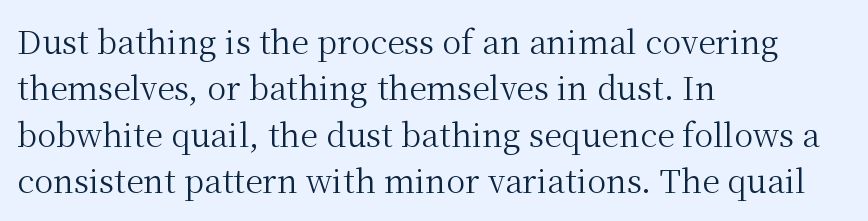
The image shows 32 px regular-weight serif type, upright; set left-aligned, normal line spacing (1.45x), normal letter spacing, not underlined; medium stroke contrast and a medium x-height.
